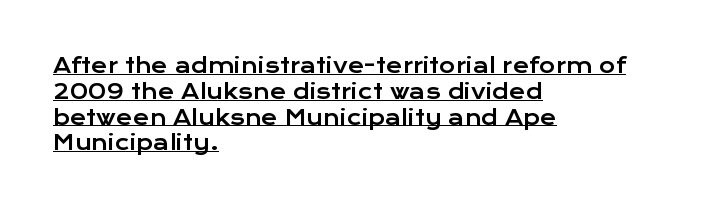
The image shows 20 px text type, upright; set left-aligned, normal line spacing (1.29x), normal letter spacing, underlined.
